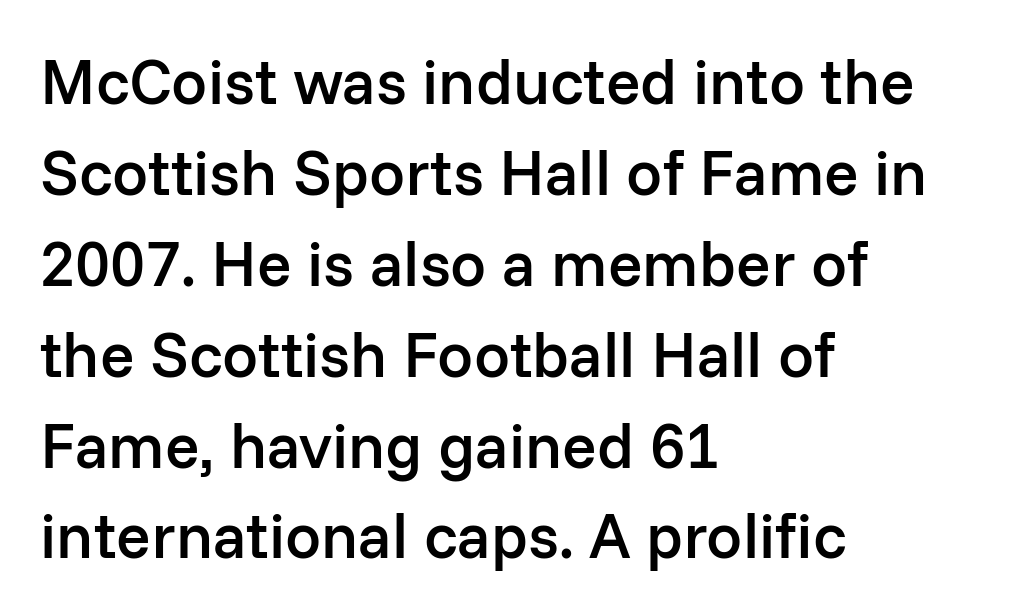
Q: Is the text bold? A: Semi-bold.
Q: Is the text italic (slanted)? A: No, it is upright.
Q: Is the typeface a serif or a sans-serif typeface? A: Sans-serif.
Q: Is the text underlined? A: No.
Q: How is the paragraph aligned? A: Left-aligned.
Q: Is the spacing between letters normal or unusually wide? A: Normal.
Q: Is the spacing between lines tight, normal or loose? A: Normal.
Q: Width (condensed, normal, or wide)? A: Normal.
Q: Stroke contrast? A: Low.
Q: x-height? A: Medium.
Q: Monospaced? A: No.
